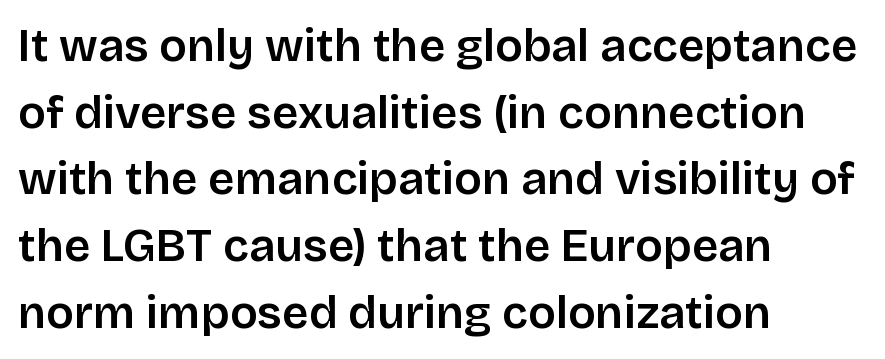
{"serif": "no", "italic": "no", "width": "normal", "stroke_contrast": "low", "x_height": "large", "monospaced": "no", "underline": "no", "align": "left", "line_spacing": "normal", "line_spacing_ratio": 1.45, "letter_spacing": "normal", "letter_spacing_em": 0.0, "glyph_px": 46}
